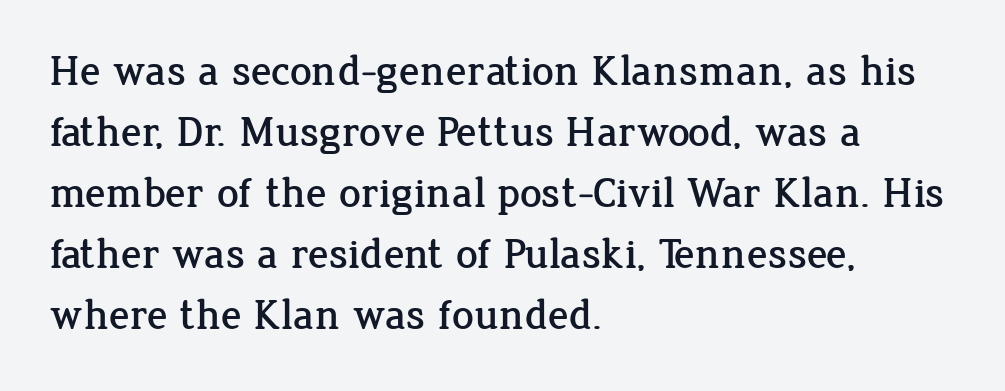
The image shows 43 px serif type, upright; set left-aligned, normal line spacing (1.42x), normal letter spacing, not underlined; low stroke contrast and a medium x-height.
